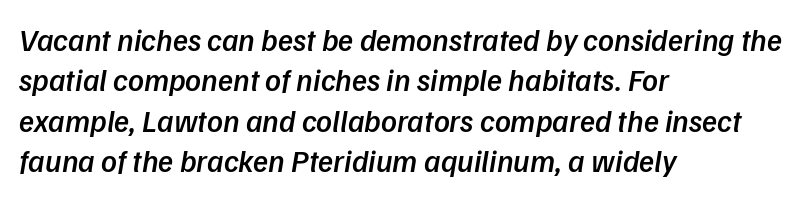
{"serif": "no", "bold": "semi", "weight": "semibold", "width": "normal", "stroke_contrast": "low", "x_height": "medium", "monospaced": "no", "underline": "no", "align": "left", "line_spacing": "normal", "line_spacing_ratio": 1.3, "letter_spacing": "normal", "letter_spacing_em": 0.0, "glyph_px": 31}
